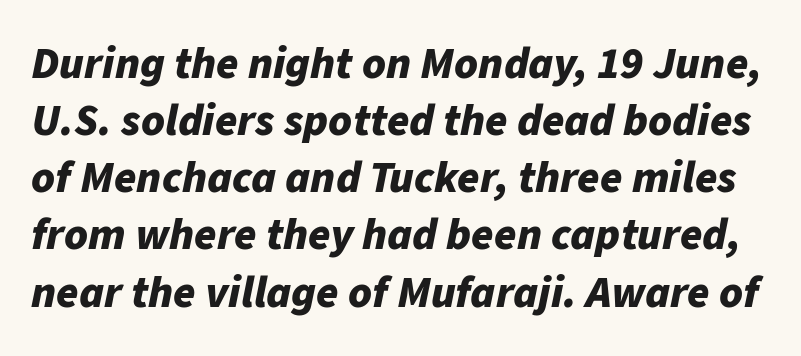
Looks like regular typesetting: each glyph gets only the width it needs. Nobody touched the tracking dial on this one. Strong, thick strokes mark this as bold type. A typesetter would call this leading conventional body-copy spacing. The lettering tilts uniformly, giving the passage an italic look.
